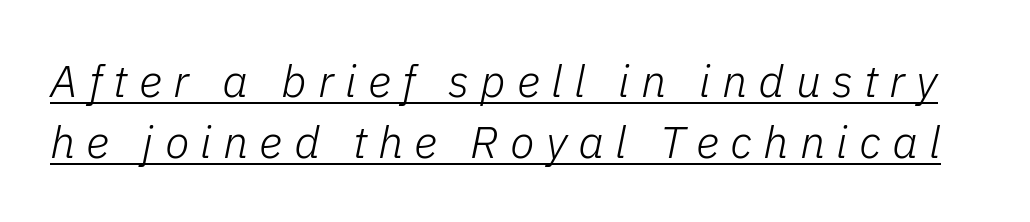
The image shows 45 px light type, italic (leaning right); set normal line spacing (1.36x), unusually wide letter spacing (+0.25 em), underlined; low stroke contrast and a medium x-height.
